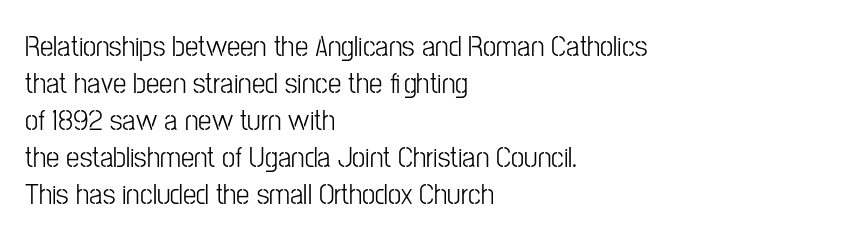
The image shows 30 px light, condensed sans-serif type, upright; set left-aligned, line spacing 1.23x, normal letter spacing, not underlined; low stroke contrast and a medium x-height.
